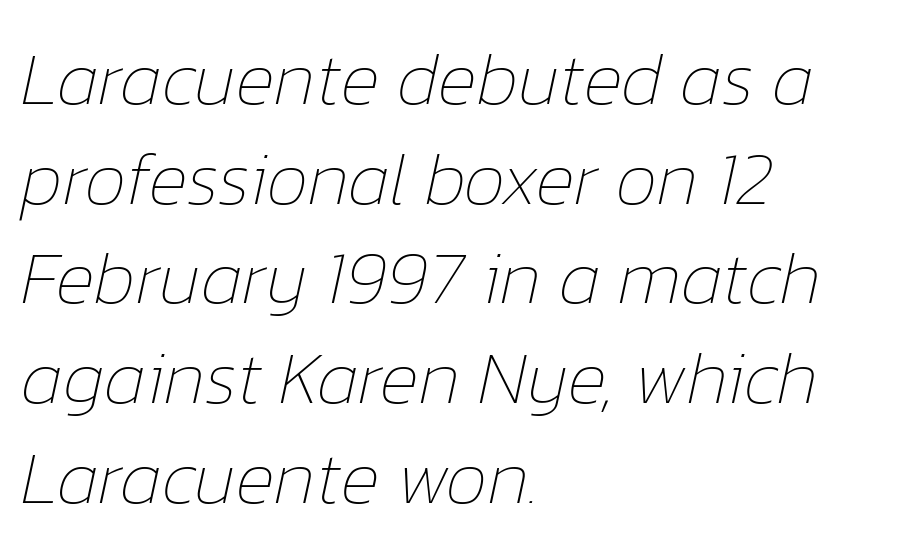
Q: Is the text bold? A: No.
Q: Is the text italic (slanted)? A: Yes, it leans right by about 12 degrees.
Q: Is the text underlined? A: No.
Q: How is the paragraph aligned? A: Left-aligned.
Q: Is the spacing between letters normal or unusually wide? A: Normal.
Q: Is the spacing between lines tight, normal or loose? A: Normal.
Q: Width (condensed, normal, or wide)? A: Normal.
Q: Stroke contrast? A: Low.
Q: x-height? A: Medium.
Q: Monospaced? A: No.
